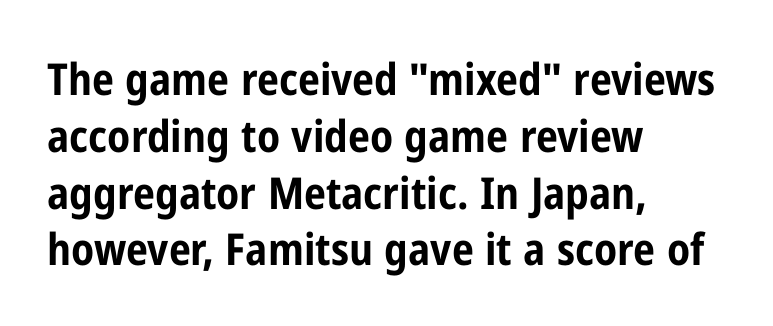
The letters stand straight up with perfectly vertical stems. The text was rendered using a sans face with plain stroke endings. Spacing verdict: proportional, widths tailored to each character. The designer left line spacing at the default. Horizontal alignment here is leftward, the default for most running prose.
